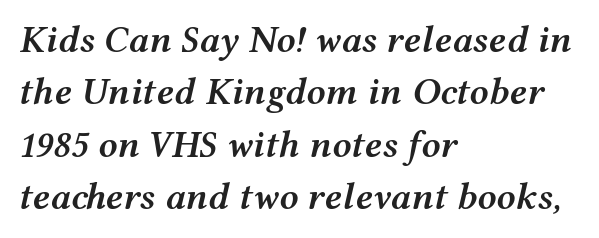
The letters are semibold — heavier than regular but short of a full bold. Reading down the column, the eye jumps a familiar distance to each next line. Caption: standard tracking, unaltered. The paragraph has a hard left edge and a soft right edge. The space directly below the letters is spotless.
